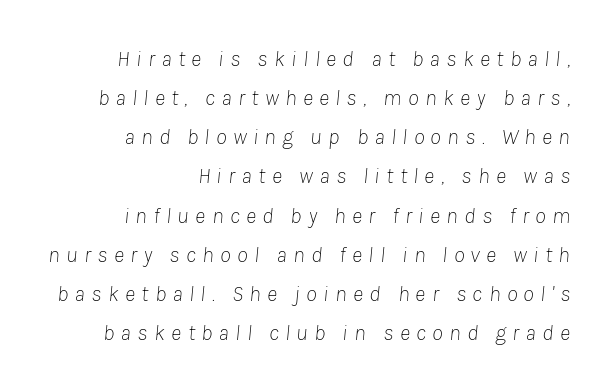
{"italic": "yes", "lean": "right", "slant_degrees": 8, "bold": "no", "underline": "no", "align": "right", "line_spacing_ratio": 1.78, "letter_spacing": "wide", "letter_spacing_em": 0.29, "glyph_px": 22}
